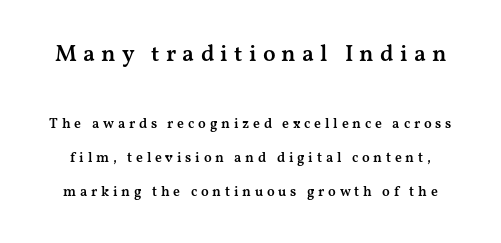
The image shows 23 px text type, upright; set loose line spacing (2.45x), unusually wide letter spacing (+0.27 em), not underlined; the first (top) block is 1.64x larger.
